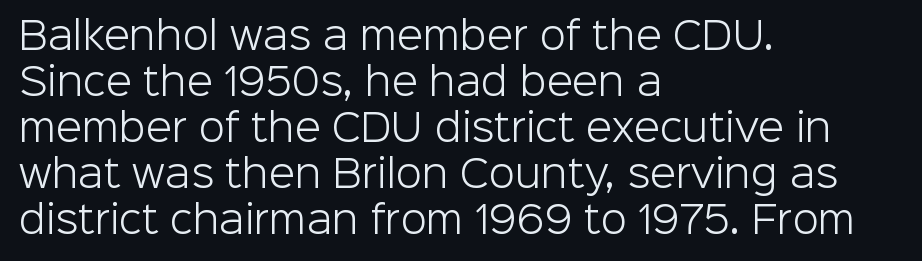
The image shows 38 px light sans-serif type, upright; set left-aligned, line spacing 1.21x, normal letter spacing, not underlined; low stroke contrast and a medium x-height.
